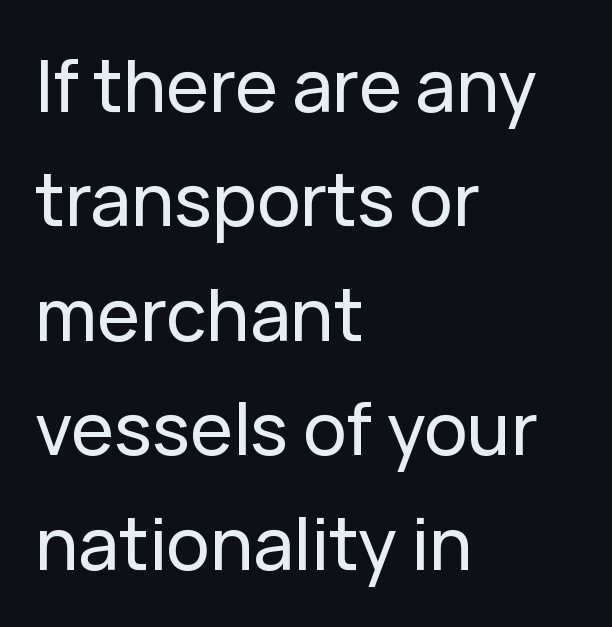
The image shows 72 px sans-serif type, upright; set left-aligned, normal line spacing (1.59x), normal letter spacing, not underlined; low stroke contrast and a medium x-height.
